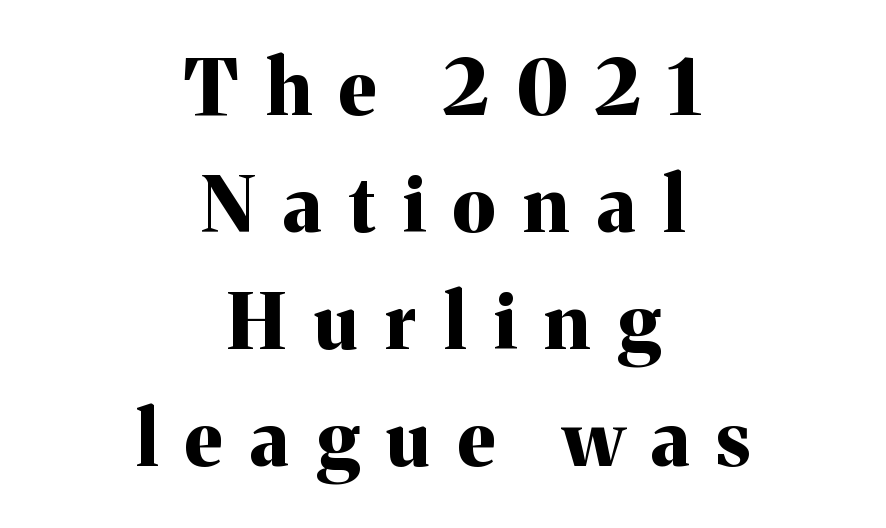
Emphasis by weight is at full strength: bold. The lines in this sample share a center point and differ in where they start and stop. Do the characters align in a grid? No, the font is proportional. Rendered with straight, roman letterforms. Unlike a clean sans, this face finishes its strokes with serifs.
